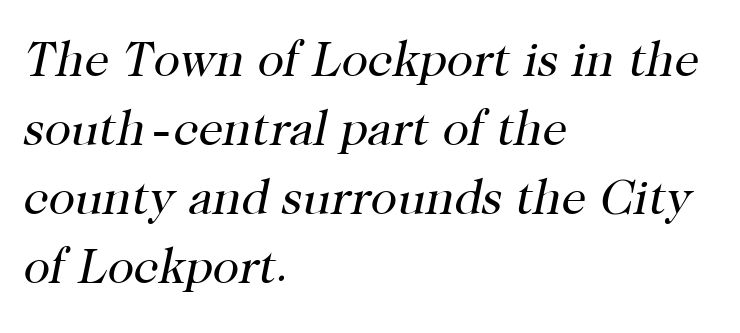
Q: Is the text bold? A: No.
Q: Is the text italic (slanted)? A: Yes, it leans right by about 12 degrees.
Q: Is the typeface a serif or a sans-serif typeface? A: Serif.
Q: Is the text underlined? A: No.
Q: How is the paragraph aligned? A: Left-aligned.
Q: Is the spacing between letters normal or unusually wide? A: Normal.
Q: Is the spacing between lines tight, normal or loose? A: Normal.
Q: Width (condensed, normal, or wide)? A: Normal.
Q: Stroke contrast? A: High.
Q: x-height? A: Medium.
Q: Monospaced? A: No.
